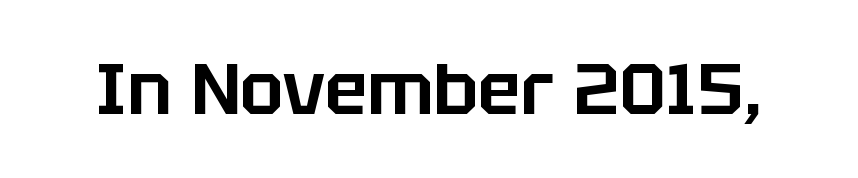
Descender tails drop into unmarked territory. Font category for this specimen: sans-serif. How are the letters spaced? Ordinarily, with no added tracking. This sample has the flowing, uneven cadence of proportional lettering. When letters stand straight like this, we call the style roman or upright.
